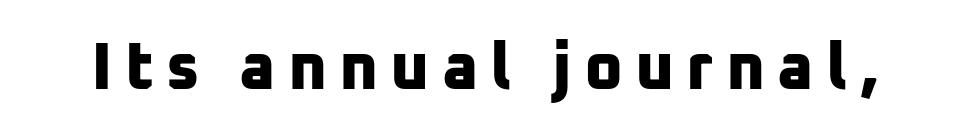
Q: Is the text bold? A: Yes.
Q: Is the typeface a serif or a sans-serif typeface? A: Sans-serif.
Q: Is the text underlined? A: No.
Q: Width (condensed, normal, or wide)? A: Normal.
Q: Stroke contrast? A: Low.
Q: x-height? A: Medium.
Q: Monospaced? A: No.
